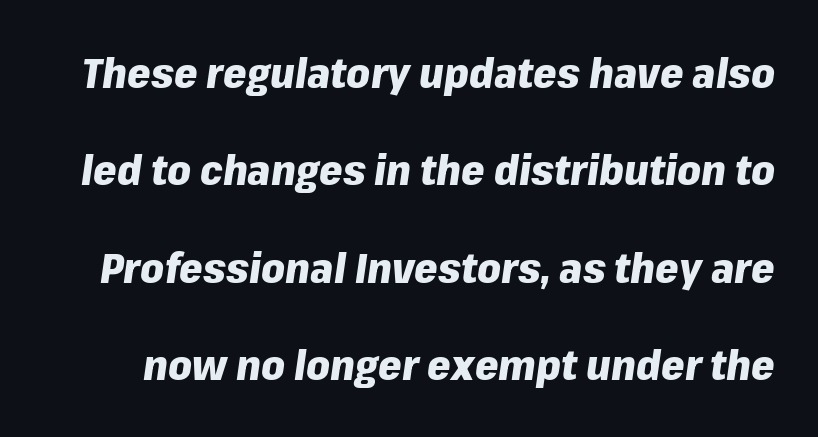
Proportional: the letters do not fall into vertical columns. Weight: bold. Vertically, the passage feels expansive, rows floating well apart. The specimen omits any rule beneath the text block's lines. Tracking value appears to be zero — textbook default spacing. Designer's note — italics engaged.
